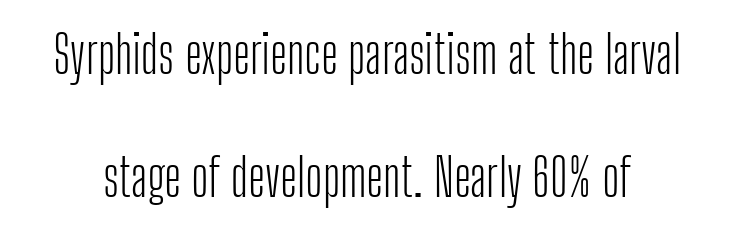
{"serif": "no", "italic": "no", "bold": "no", "weight": "light", "width": "condensed", "stroke_contrast": "low", "x_height": "medium", "monospaced": "no", "underline": "no", "line_spacing": "loose", "line_spacing_ratio": 2.37, "letter_spacing": "normal", "letter_spacing_em": 0.0, "glyph_px": 52}
